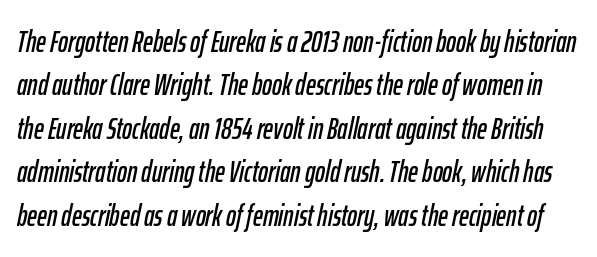
The words here are not underlined. Note the varied advance widths — an 'i' is clearly narrower than an 'm'. The passage shown leans; its letterforms are oblique. Evenly set lines give the paragraph a standard silhouette. Glyph-to-glyph distance matches everyday printed text.
